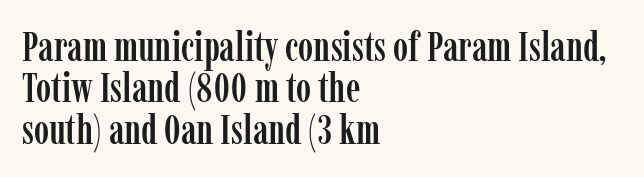
Q: Is the text italic (slanted)? A: No, it is upright.
Q: Is the typeface a serif or a sans-serif typeface? A: Serif.
Q: Is the text underlined? A: No.
Q: How is the paragraph aligned? A: Left-aligned.
Q: Is the spacing between letters normal or unusually wide? A: Normal.
Q: Is the spacing between lines tight, normal or loose? A: Tight.
Q: Width (condensed, normal, or wide)? A: Condensed.
Q: Stroke contrast? A: Low.
Q: x-height? A: Medium.
Q: Monospaced? A: No.
